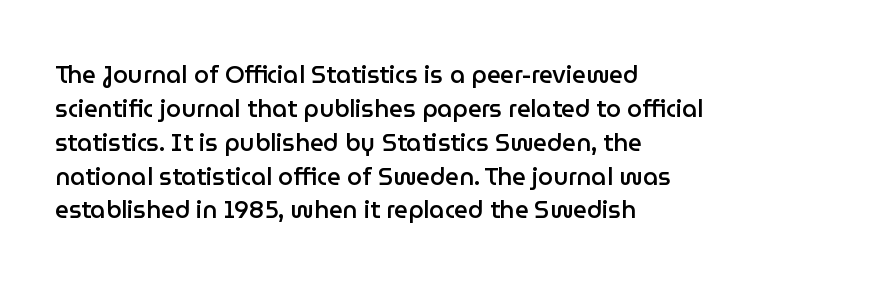
{"italic": "no", "bold": "semi", "underline": "no", "align": "left", "line_spacing": "normal", "line_spacing_ratio": 1.41, "letter_spacing": "normal", "letter_spacing_em": 0.0, "glyph_px": 24}
